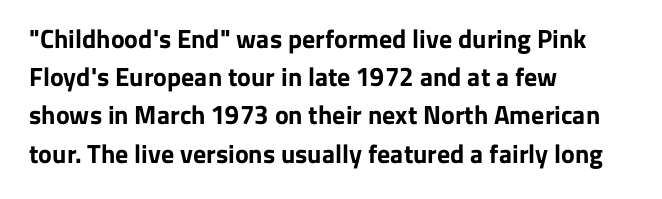
The image shows 26 px bold type, upright; set left-aligned, normal line spacing (1.47x), normal letter spacing, not underlined.
